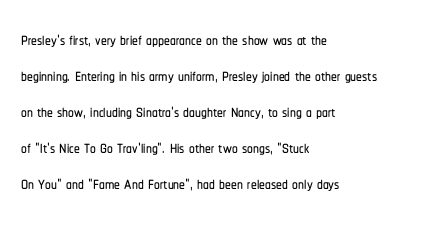
Q: Is the text italic (slanted)? A: No, it is upright.
Q: Is the text underlined? A: No.
Q: How is the paragraph aligned? A: Left-aligned.
Q: Is the spacing between letters normal or unusually wide? A: Normal.
Q: Is the spacing between lines tight, normal or loose? A: Normal.
